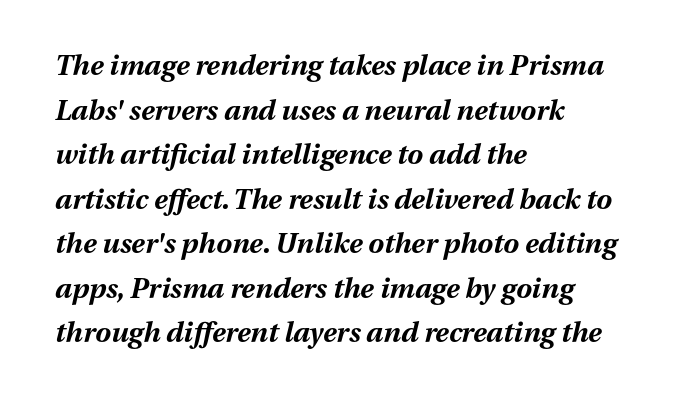
The foot of each line stays bare and open. Heavy-handed strokes throughout: this text is bold. The letters sit at their default tracking, neither squeezed nor spread. Interline gaps are of average width in this sample. The face used here is proportionally spaced, like ordinary book or web type. Short and long lines alike share a common starting point at left.
